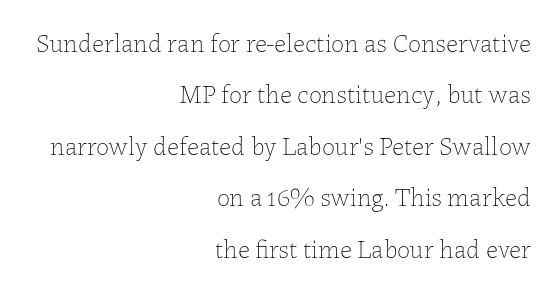
Leading is clearly above the norm, producing a sparse column. The type sits square on the baseline with zero lean. Summary of weight: not heavy and not bold. The rag falls on the left side of this text block.
